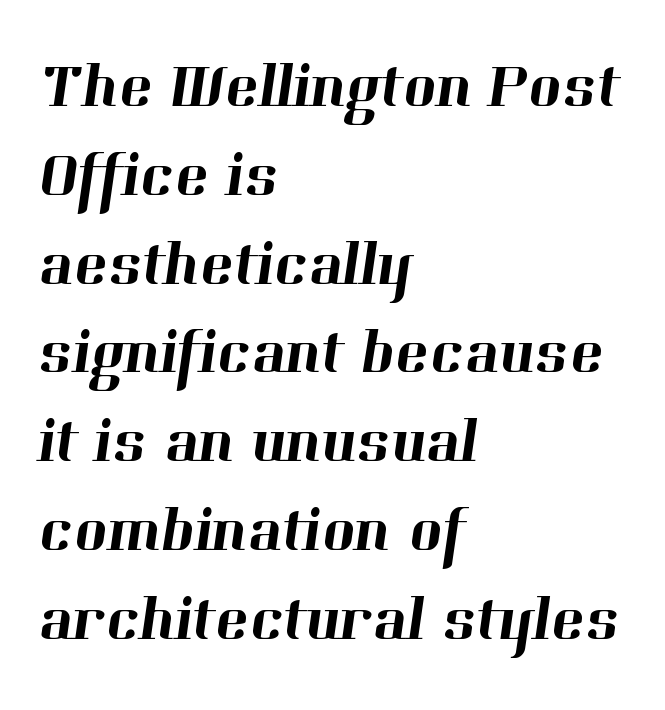
Q: Is the typeface a serif or a sans-serif typeface? A: Serif.
Q: Is the text underlined? A: No.
Q: How is the paragraph aligned? A: Left-aligned.
Q: Is the spacing between letters normal or unusually wide? A: Normal.
Q: Is the spacing between lines tight, normal or loose? A: Normal.
Q: Width (condensed, normal, or wide)? A: Normal.
Q: Stroke contrast? A: High.
Q: x-height? A: Medium.
Q: Monospaced? A: No.
